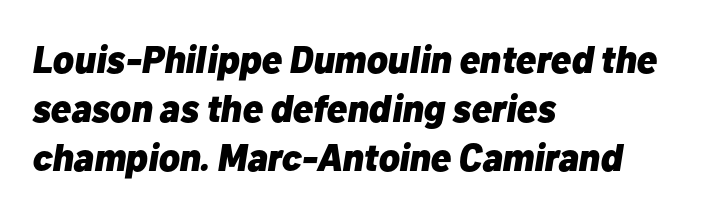
Q: Is the text bold? A: Yes.
Q: Is the text italic (slanted)? A: Yes, it leans right by about 10 degrees.
Q: Is the text underlined? A: No.
Q: How is the paragraph aligned? A: Left-aligned.
Q: Is the spacing between letters normal or unusually wide? A: Normal.
Q: Is the spacing between lines tight, normal or loose? A: Normal.
Q: Width (condensed, normal, or wide)? A: Normal.
Q: Stroke contrast? A: Low.
Q: x-height? A: Medium.
Q: Monospaced? A: No.
